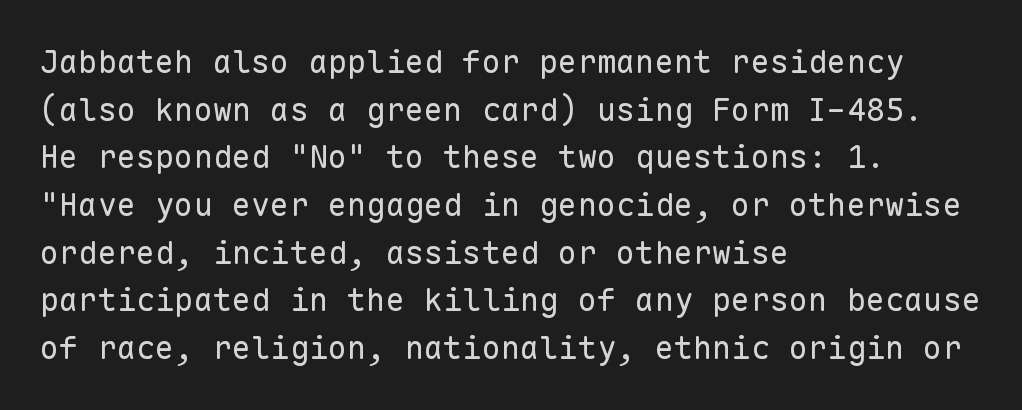
{"serif": "no", "italic": "no", "bold": "no", "weight": "regular", "width": "normal", "stroke_contrast": "low", "x_height": "medium", "monospaced": "yes", "underline": "no", "align": "left", "line_spacing": "normal", "line_spacing_ratio": 1.49, "letter_spacing": "normal", "letter_spacing_em": 0.0, "glyph_px": 32}
